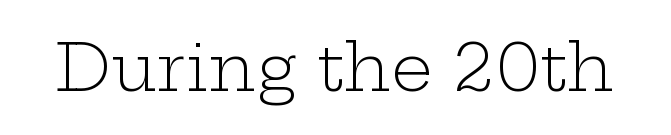
The image shows 65 px light, wide serif type, upright; set normal letter spacing, not underlined; low stroke contrast and a medium x-height.
